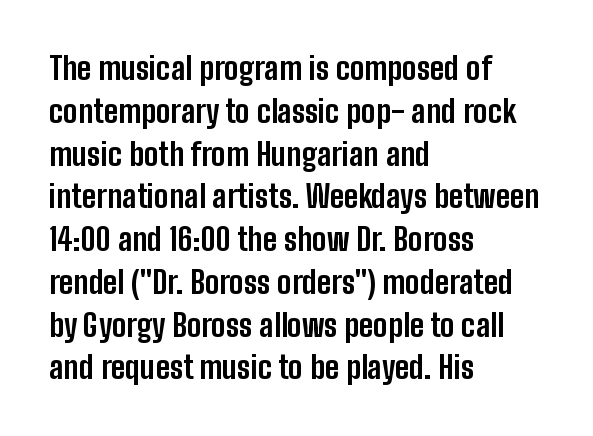
Has an underline been added? It has not. Observe the absence of serifs on each vertical stroke in this sample. The ragged edge is on the right, which tells us the setting is flush left. These lines carry a lot of weight — the face is fully bold.
